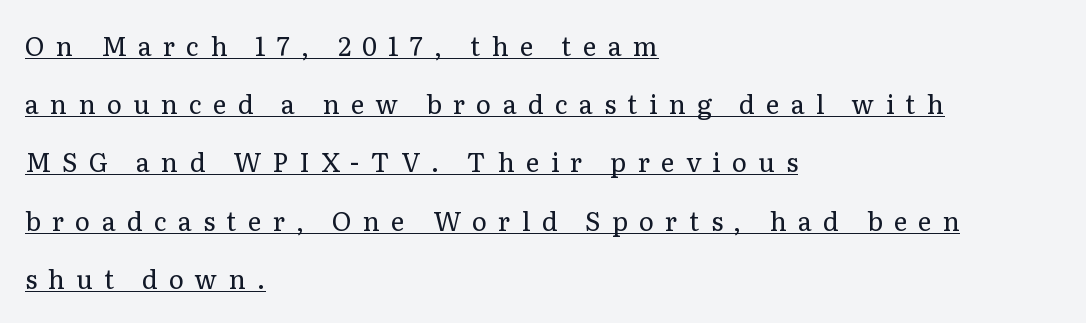
{"italic": "no", "bold": "no", "underline": "yes", "align": "left", "line_spacing": "loose", "line_spacing_ratio": 2.24, "letter_spacing": "wide", "letter_spacing_em": 0.43, "glyph_px": 26}
